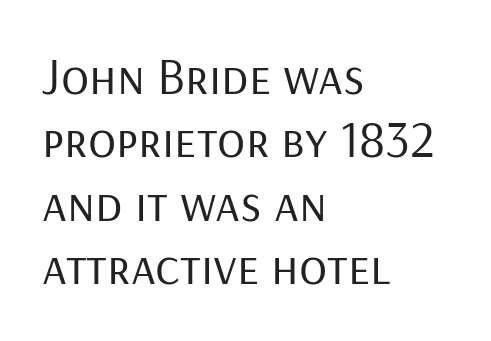
Each letter keeps its own natural width here, so spacing adapts to shape. Rule under the text: the space is simply empty. Weight: in the light-to-regular range. Compared with a centered layout, this one pins lines to the left instead. Posture: straight, roman, zero tilt.
